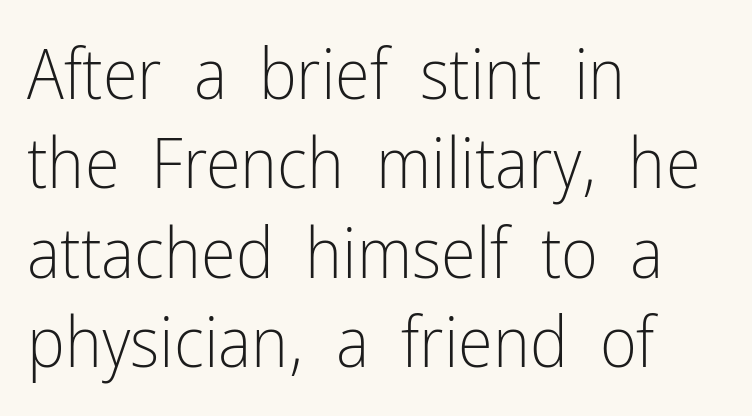
Q: Is the text bold? A: No.
Q: Is the text italic (slanted)? A: No, it is upright.
Q: Is the typeface a serif or a sans-serif typeface? A: Sans-serif.
Q: Is the text underlined? A: No.
Q: How is the paragraph aligned? A: Left-aligned.
Q: Is the spacing between letters normal or unusually wide? A: Normal.
Q: Is the spacing between lines tight, normal or loose? A: Normal.
Q: Width (condensed, normal, or wide)? A: Condensed.
Q: Stroke contrast? A: Low.
Q: x-height? A: Medium.
Q: Monospaced? A: No.
